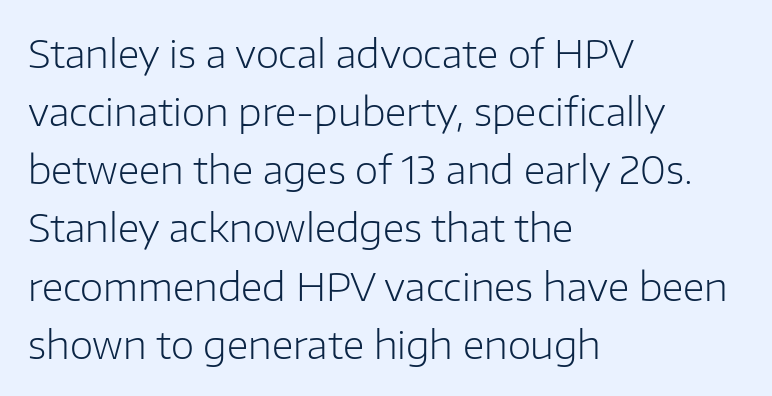
The leading is moderate, giving the passage an even texture. Compared with a centered layout, this one pins lines to the left instead. In terms of posture, this sample is upright. Here the glyphs are tracked normally, forming tight word shapes.
